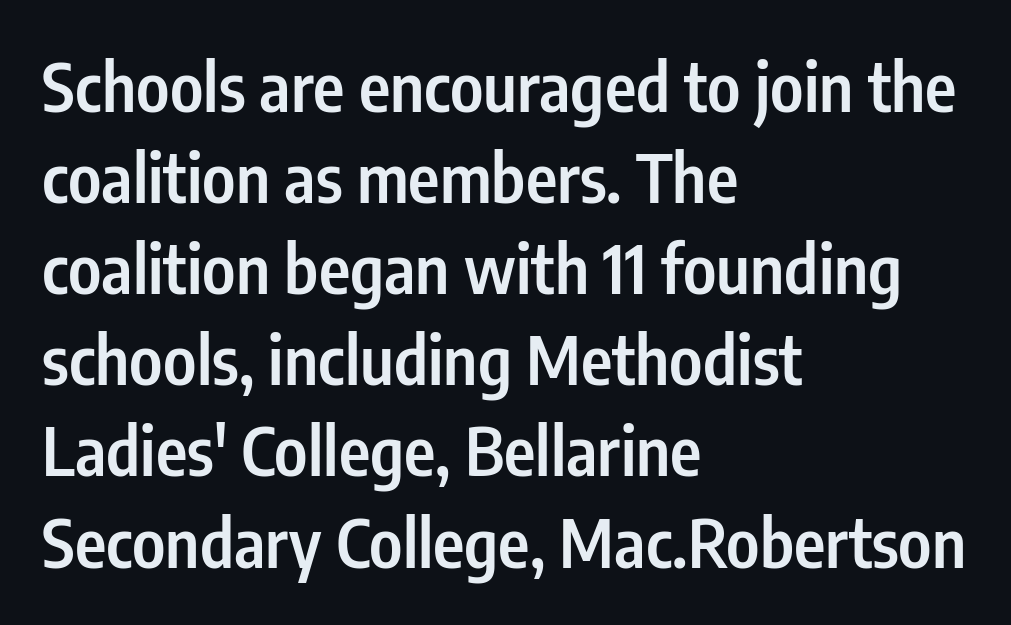
The passage shown is semibold, sitting just below true bold. You could not count columns in this text — the font is proportionally spaced. Is the letter spacing exaggerated? No — it looks like the ordinary default. Any mark beneath the type? The region is blank. Unlike italic type, these characters show no tilt at all.
